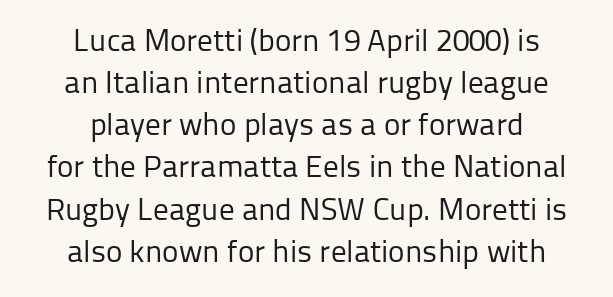
Nope, not italic — everything's standing straight. Spacing verdict: proportional, widths tailored to each character. Notice how the passage keeps no hard edge, just a central spine. The lines sit at an ordinary, default distance from one another.
